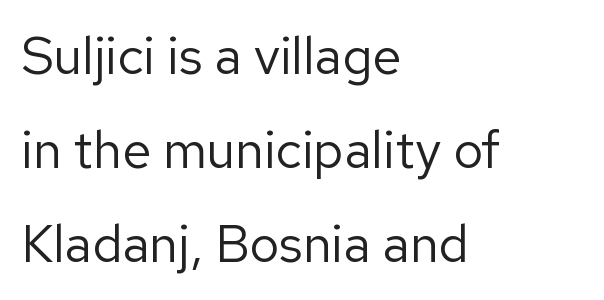
{"serif": "no", "italic": "no", "bold": "no", "weight": "regular", "width": "normal", "stroke_contrast": "low", "x_height": "medium", "monospaced": "no", "underline": "no", "align": "left", "line_spacing_ratio": 1.81, "letter_spacing": "normal", "letter_spacing_em": 0.0, "glyph_px": 52}
